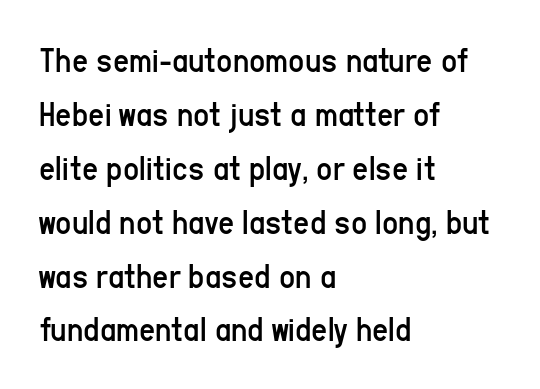
{"serif": "no", "italic": "no", "bold": "no", "weight": "regular", "width": "condensed", "stroke_contrast": "low", "x_height": "medium", "monospaced": "no", "underline": "no", "align": "left", "line_spacing": "normal", "line_spacing_ratio": 1.54, "letter_spacing": "normal", "letter_spacing_em": 0.0, "glyph_px": 35}
